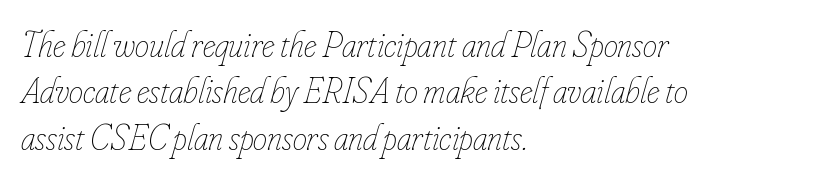
The image shows 36 px thin, condensed type, italic (leaning right); set left-aligned, normal line spacing (1.29x), normal letter spacing, not underlined; low stroke contrast and a small x-height.
